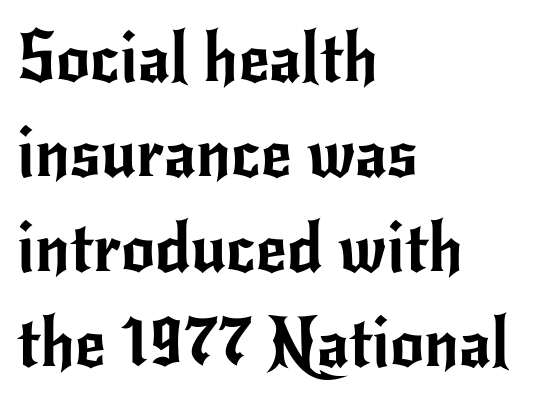
Q: Is the text italic (slanted)? A: No, it is upright.
Q: Is the typeface a serif or a sans-serif typeface? A: Sans-serif.
Q: Is the text underlined? A: No.
Q: How is the paragraph aligned? A: Left-aligned.
Q: Is the spacing between letters normal or unusually wide? A: Normal.
Q: Is the spacing between lines tight, normal or loose? A: Normal.
Q: Width (condensed, normal, or wide)? A: Normal.
Q: Stroke contrast? A: Low.
Q: x-height? A: Small.
Q: Monospaced? A: No.
